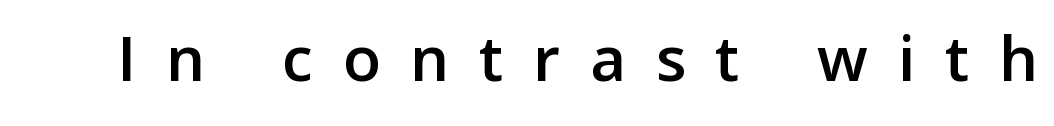
{"serif": "no", "italic": "no", "width": "normal", "stroke_contrast": "low", "x_height": "medium", "monospaced": "no", "underline": "no", "letter_spacing": "wide", "letter_spacing_em": 0.43, "glyph_px": 69}
